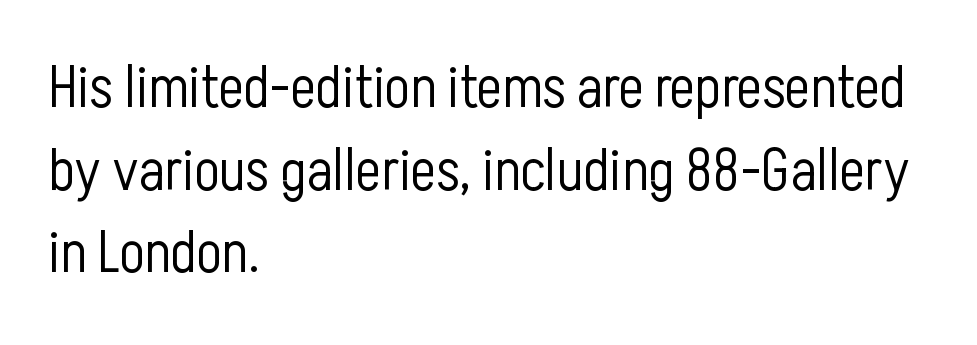
Spacing between characters is what you'd get straight out of the box. Left-aligned paragraph, ragged on the right. Character widths vary here, with narrow letters taking less room than wide ones. How would I describe the line gaps? Plain and ordinary. Check under the words: just untouched page. Italic? Not at all — the glyphs are vertical.
